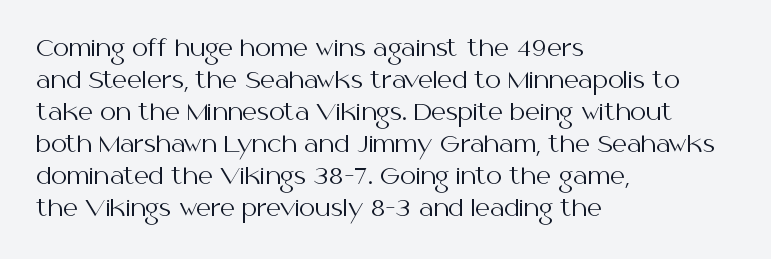
Caption: standard tracking, unaltered. Does the leading feel generous? No, just average. The lines are quadded left. Check the space under the baseline: it is left empty.
